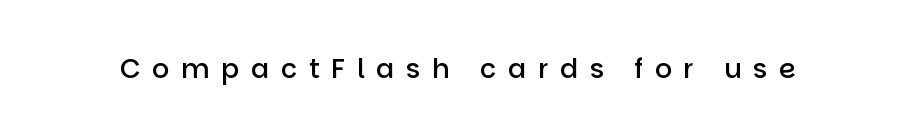
Weight check: semibold — heavier than regular, not quite bold. The gaps between neighbouring characters are conspicuously large. Has an underline been added? It has not. Do the letters lean? They stand straight.
